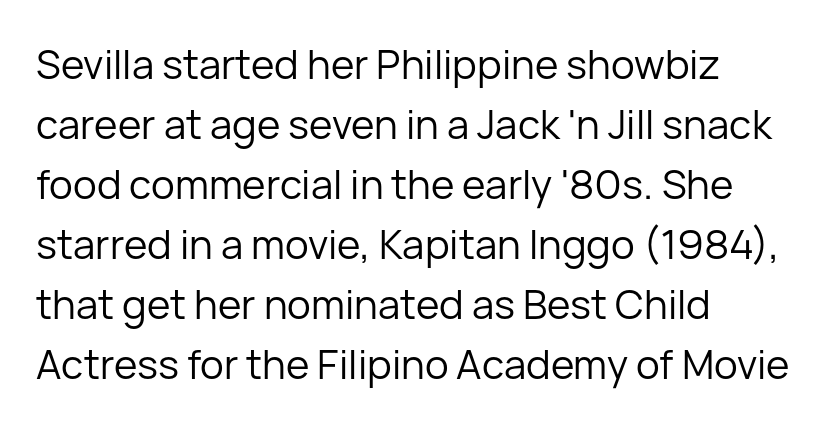
This sample has the flowing, uneven cadence of proportional lettering. Look at the bottom of the vertical strokes: they stop flat, with no serifs. Check the space under the baseline: it is left empty. Tracking value appears to be zero — textbook default spacing. Tall strokes in this sample are plumb rather than angled.
